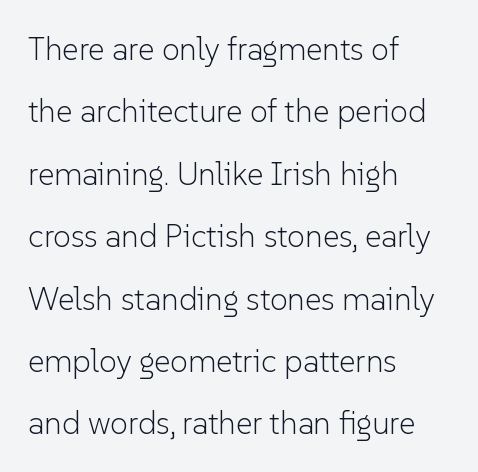
{"serif": "no", "italic": "no", "bold": "no", "weight": "light", "width": "normal", "stroke_contrast": "low", "x_height": "medium", "monospaced": "no", "underline": "no", "align": "left", "line_spacing": "loose", "line_spacing_ratio": 1.95, "letter_spacing": "normal", "letter_spacing_em": 0.0, "glyph_px": 32}
